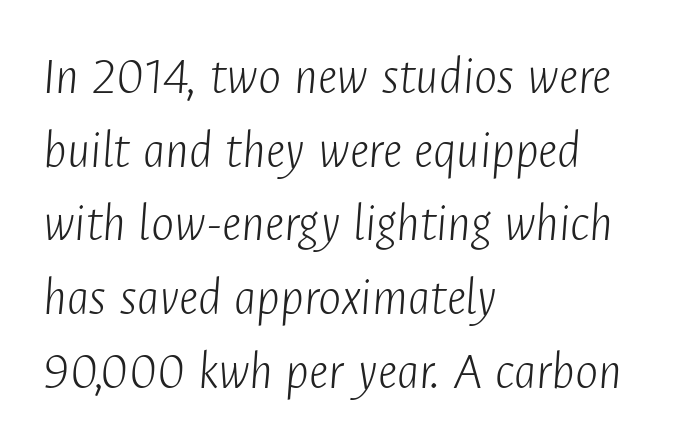
{"italic": "yes", "lean": "right", "slant_degrees": 4, "bold": "no", "weight": "light", "width": "condensed", "stroke_contrast": "low", "x_height": "medium", "monospaced": "no", "underline": "no", "align": "left", "line_spacing": "normal", "line_spacing_ratio": 1.34, "letter_spacing": "normal", "letter_spacing_em": 0.0, "glyph_px": 55}
